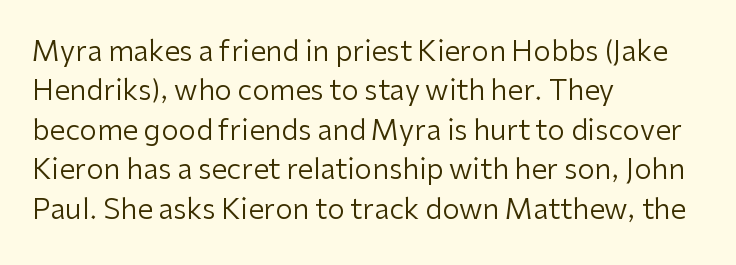
The letters carry no serifs — their stems end cleanly without finishing strokes. The strokes carry an ordinary text weight at most. Does extra space separate the letters? No, they use regular spacing. Here the designer chose a conventional face with non-uniform glyph widths.
